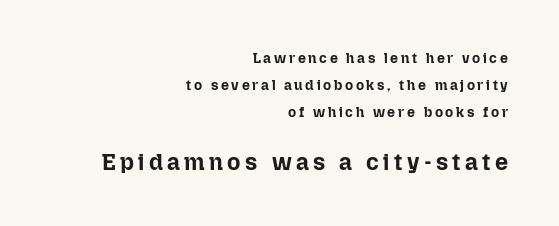
{"italic": "no", "bold": "yes", "underline": "no", "align": "right", "line_spacing": "loose", "line_spacing_ratio": 1.94, "larger_block": "second", "size_ratio": 1.64, "glyph_px": 23}
